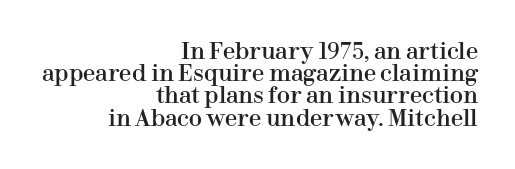
Q: Is the text italic (slanted)? A: No, it is upright.
Q: Is the text underlined? A: No.
Q: How is the paragraph aligned? A: Right-aligned.
Q: Is the spacing between letters normal or unusually wide? A: Normal.
Q: Is the spacing between lines tight, normal or loose? A: Tight.
